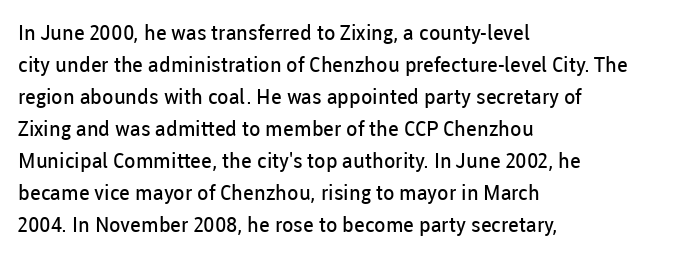
{"italic": "no", "bold": "no", "underline": "no", "align": "left", "line_spacing": "normal", "line_spacing_ratio": 1.52, "letter_spacing": "normal", "letter_spacing_em": 0.0, "glyph_px": 21}
